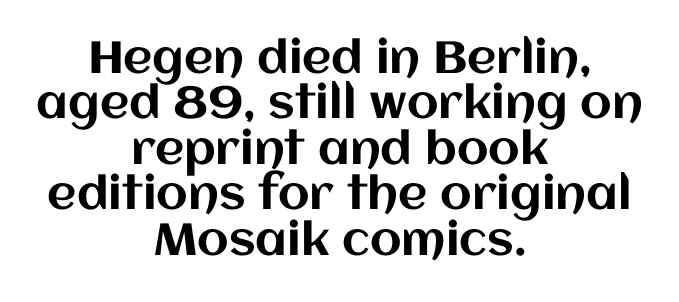
The image shows 45 px text type, upright; set centered, tight line spacing (1.01x), normal letter spacing, not underlined; medium stroke contrast and a large x-height.
